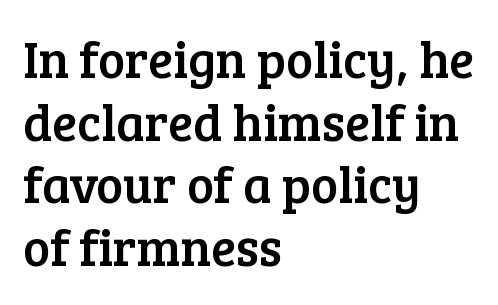
Plain, unruled lines of type. The letters stand upright; this is a roman face. Small tapered or slab feet sit at the stroke ends, so this counts as serif. The gaps between neighbouring characters are ordinary and unremarkable. Teacher's note: observe the even left margin — that is flush-left alignment. Spacing verdict: proportional, widths tailored to each character.
